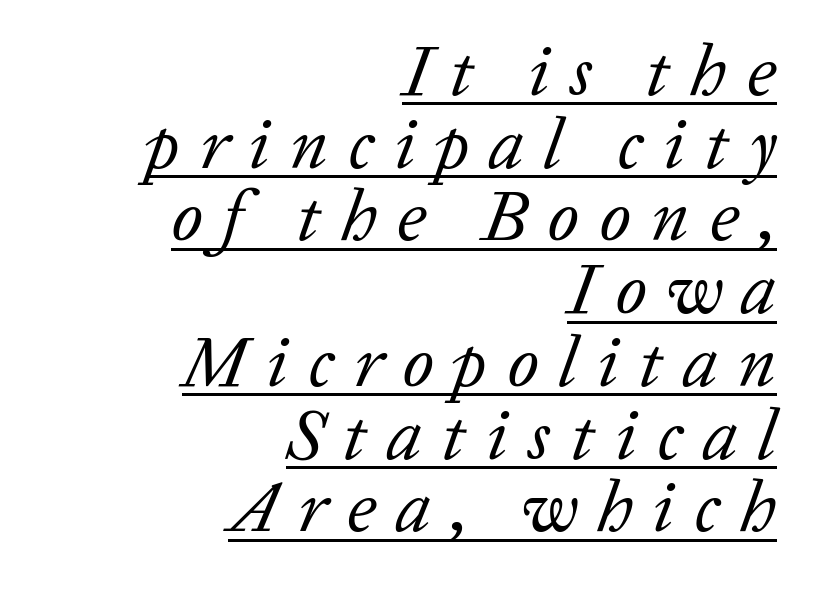
{"serif": "yes", "italic": "yes", "lean": "right", "slant_degrees": 20, "bold": "no", "weight": "regular", "width": "normal", "stroke_contrast": "low", "x_height": "medium", "monospaced": "no", "underline": "yes", "align": "right", "line_spacing": "tight", "line_spacing_ratio": 1.01, "letter_spacing": "wide", "letter_spacing_em": 0.28, "glyph_px": 72}
